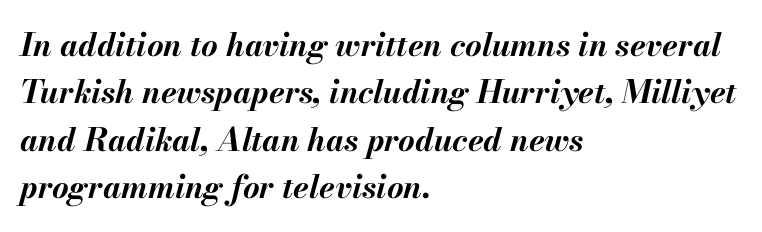
Nobody touched the tracking dial on this one. Vertically, the passage feels balanced, rows spaced as you'd expect. The space directly below the letters is spotless. This is oblique type, the kind used for emphasis or titles. A typesetter would call this proportional, since set widths differ per character.
